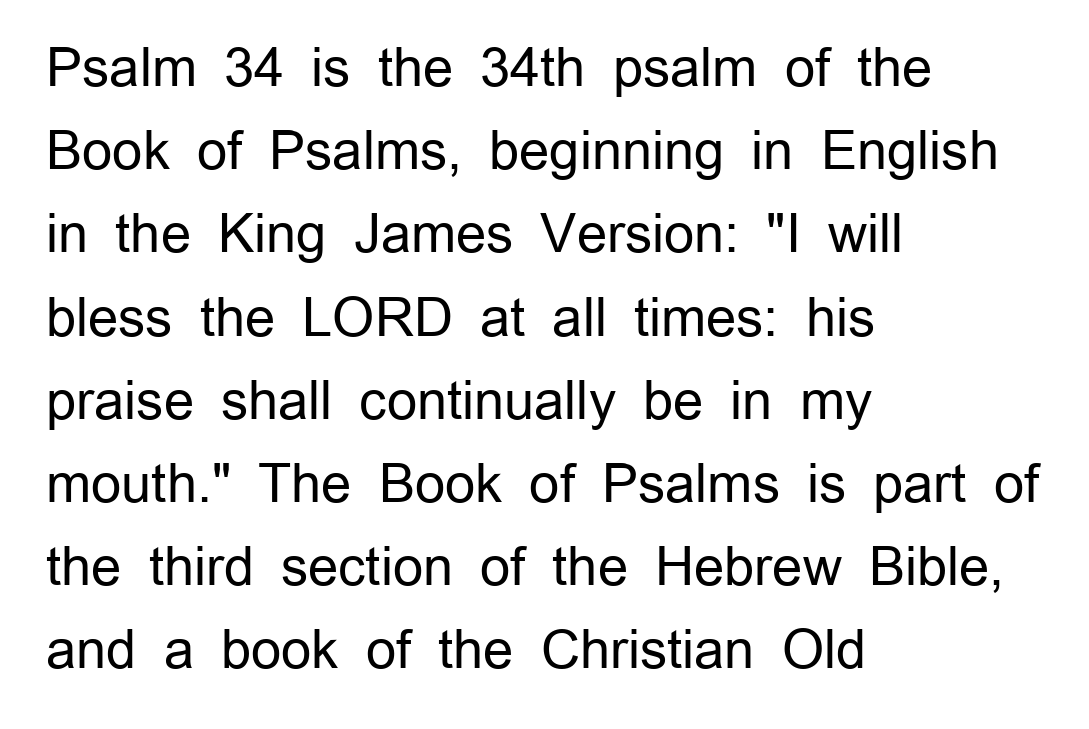
{"serif": "no", "italic": "no", "bold": "no", "weight": "regular", "width": "normal", "stroke_contrast": "low", "x_height": "medium", "monospaced": "no", "underline": "no", "align": "left", "line_spacing": "normal", "line_spacing_ratio": 1.57, "letter_spacing": "normal", "letter_spacing_em": 0.0, "glyph_px": 53}
